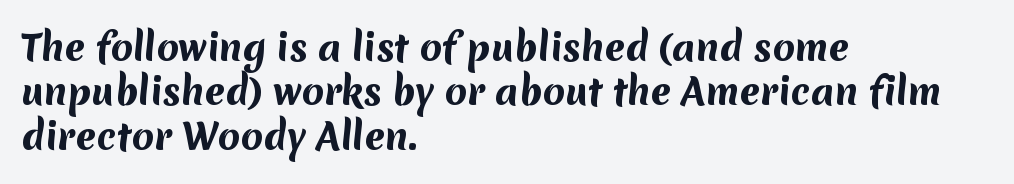
The image shows 36 px bold sans-serif type; set left-aligned, line spacing 1.23x, normal letter spacing, not underlined; medium stroke contrast and a medium x-height.
